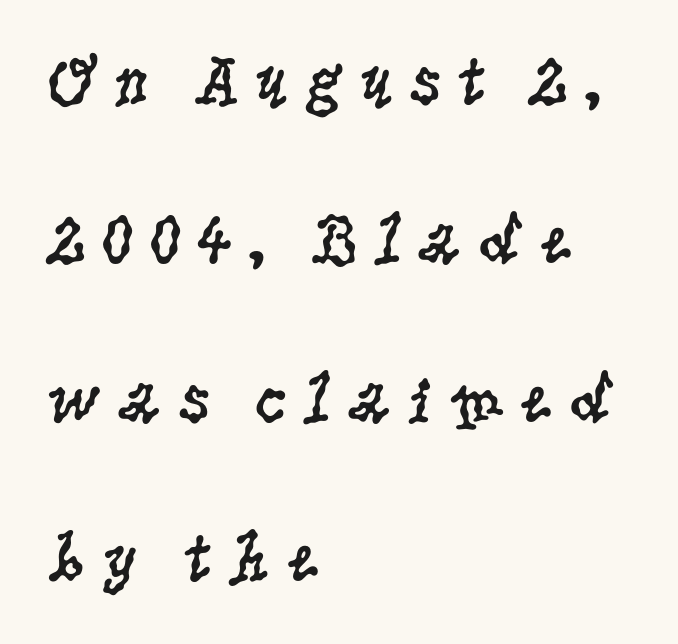
The image shows 71 px regular-weight, condensed serif type; set left-aligned, loose line spacing (2.24x), unusually wide letter spacing (+0.2 em), not underlined; low stroke contrast and a large x-height.
